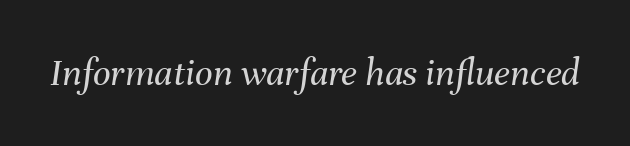
{"italic": "yes", "lean": "right", "slant_degrees": 8, "bold": "no", "weight": "regular", "width": "normal", "stroke_contrast": "medium", "x_height": "medium", "monospaced": "no", "underline": "no", "letter_spacing": "normal", "letter_spacing_em": 0.0, "glyph_px": 39}
